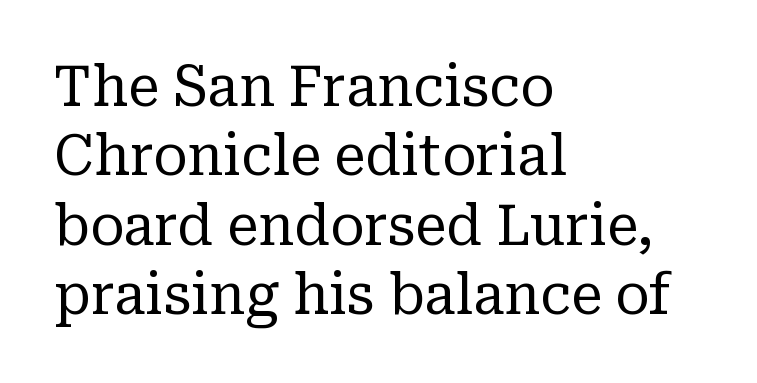
Is there any slant? The stems are plumb. Bare-footed words on every line. I'd call this a serif setting — the letters wear small feet. Nobody touched the tracking dial on this one.
